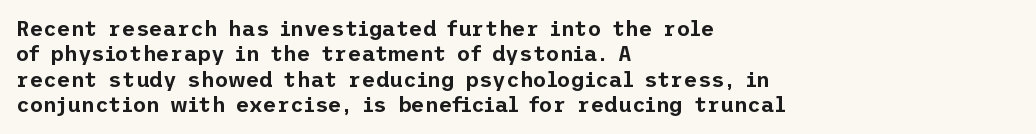
Q: Is the text italic (slanted)? A: No, it is upright.
Q: Is the text underlined? A: No.
Q: How is the paragraph aligned? A: Left-aligned.
Q: Is the spacing between letters normal or unusually wide? A: Normal.
